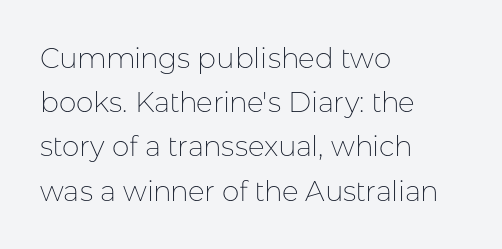
Glyph-to-glyph distance matches everyday printed text. The rendering uses natural spacing where letterforms have individual widths. Caption: face not bold, strokes unweighted. Posture: vertical. Regarding leading, the lines here are spaced in the standard way. Caption: multi-line text, flush left, ragged right.
